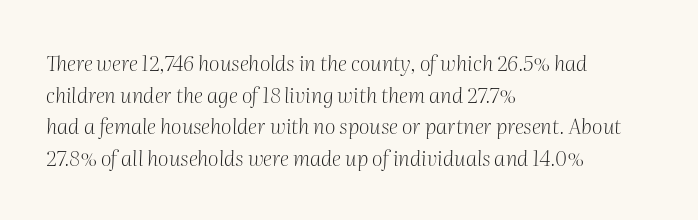
Q: Is the text bold? A: No.
Q: Is the text italic (slanted)? A: Yes, it leans right by about 2 degrees.
Q: Is the text underlined? A: No.
Q: How is the paragraph aligned? A: Left-aligned.
Q: Is the spacing between letters normal or unusually wide? A: Normal.
Q: Is the spacing between lines tight, normal or loose? A: Normal.
